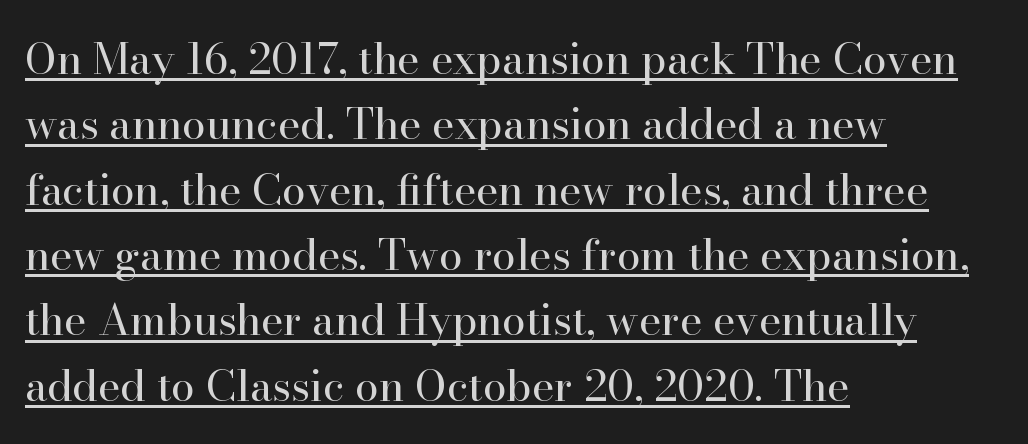
Q: Is the text bold? A: No.
Q: Is the text italic (slanted)? A: No, it is upright.
Q: Is the typeface a serif or a sans-serif typeface? A: Serif.
Q: Is the text underlined? A: Yes.
Q: How is the paragraph aligned? A: Left-aligned.
Q: Is the spacing between letters normal or unusually wide? A: Normal.
Q: Is the spacing between lines tight, normal or loose? A: Normal.
Q: Width (condensed, normal, or wide)? A: Normal.
Q: Stroke contrast? A: High.
Q: x-height? A: Small.
Q: Monospaced? A: No.
